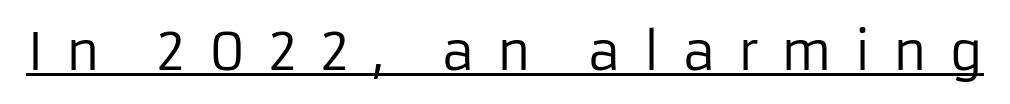
Caption: face not bold, strokes unweighted. Looks like regular typesetting: each glyph gets only the width it needs. This rendering features underlined lettering. You can tell it's not italic because the verticals are truly vertical. Words appear elongated and porous because spacing is wide. The font family rendered here belongs to the sans-serif group.
